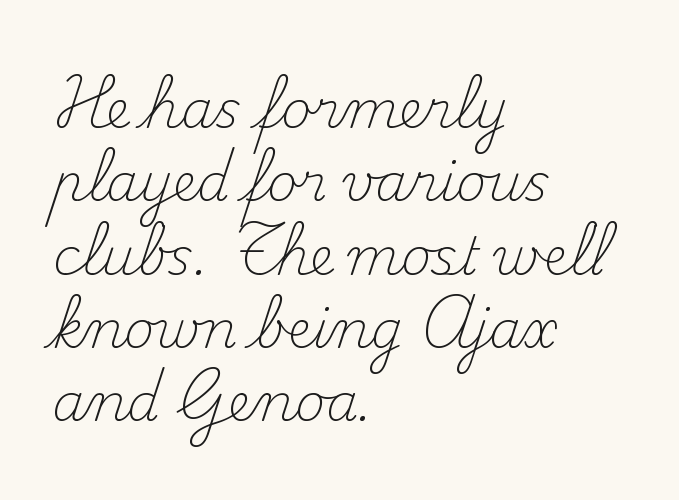
Q: Is the text bold? A: No.
Q: Is the text italic (slanted)? A: Yes.
Q: Is the typeface a serif or a sans-serif typeface? A: Serif.
Q: Is the text underlined? A: No.
Q: How is the paragraph aligned? A: Left-aligned.
Q: Is the spacing between letters normal or unusually wide? A: Normal.
Q: Is the spacing between lines tight, normal or loose? A: Normal.
Q: Width (condensed, normal, or wide)? A: Normal.
Q: Stroke contrast? A: Medium.
Q: x-height? A: Small.
Q: Monospaced? A: No.
